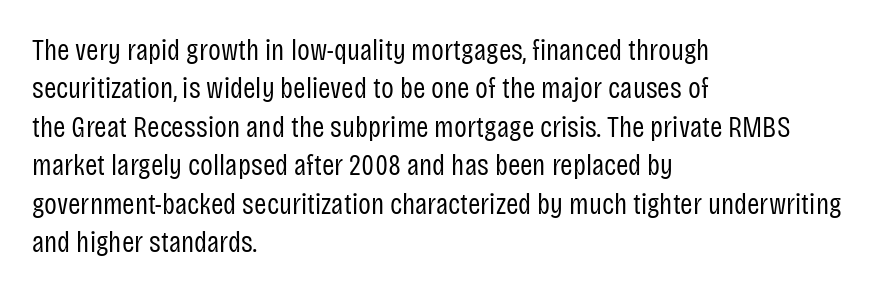
The foot of each line stays bare and open. What's the leading like? Ordinary, nothing unusual. Compared with a typical body face, this is equally light or lighter still. The passage shown is typed in a proportional face where columns would drift.
